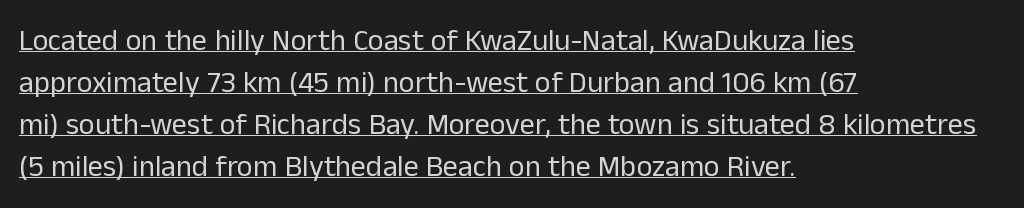
Q: Is the text bold? A: No.
Q: Is the text italic (slanted)? A: No, it is upright.
Q: Is the typeface a serif or a sans-serif typeface? A: Sans-serif.
Q: Is the text underlined? A: Yes.
Q: How is the paragraph aligned? A: Left-aligned.
Q: Is the spacing between letters normal or unusually wide? A: Normal.
Q: Is the spacing between lines tight, normal or loose? A: Normal.
Q: Width (condensed, normal, or wide)? A: Normal.
Q: Stroke contrast? A: Low.
Q: x-height? A: Medium.
Q: Monospaced? A: No.
